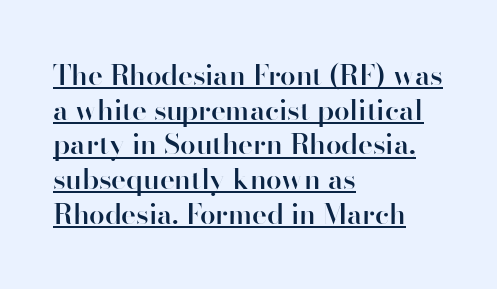
Is there any slant? The stems are plumb. Slightly chunky letters — semibold, I'd say, not full bold. Typographically, this falls in the sans-serif category. The string is rendered with underlining switched on.
